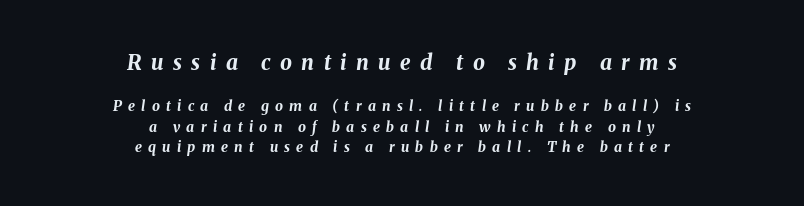
Q: Is the text bold? A: Yes.
Q: Is the text italic (slanted)? A: Yes, it leans right by about 8 degrees.
Q: Is the text underlined? A: No.
Q: How is the paragraph aligned? A: Centered.
Q: Is the spacing between letters normal or unusually wide? A: Unusually wide.
Q: Is the spacing between lines tight, normal or loose? A: Normal.
Q: Which block of text is set in a larger size, the first (top) or the second (bottom)? A: The first (top) one.
